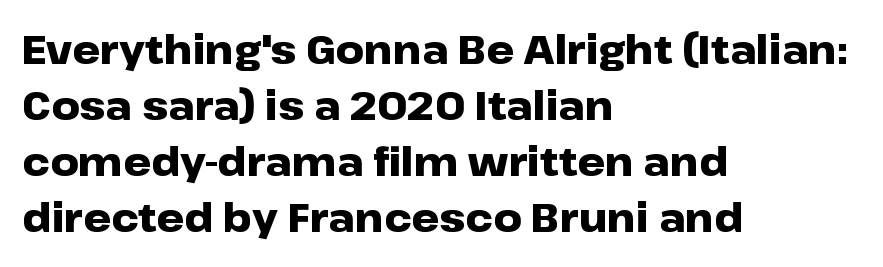
{"serif": "no", "italic": "no", "bold": "yes", "weight": "heavy", "width": "wide", "stroke_contrast": "low", "x_height": "medium", "monospaced": "no", "underline": "no", "align": "left", "line_spacing": "normal", "line_spacing_ratio": 1.44, "letter_spacing": "normal", "letter_spacing_em": 0.0, "glyph_px": 39}
